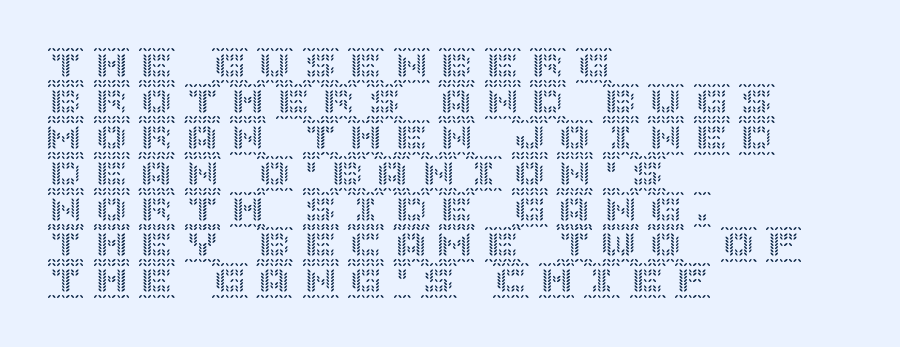
{"italic": "no", "width": "normal", "x_height": "large", "underline": "no", "align": "left", "line_spacing": "tight", "line_spacing_ratio": 0.97, "letter_spacing": "wide", "letter_spacing_em": 0.23, "glyph_px": 37}
